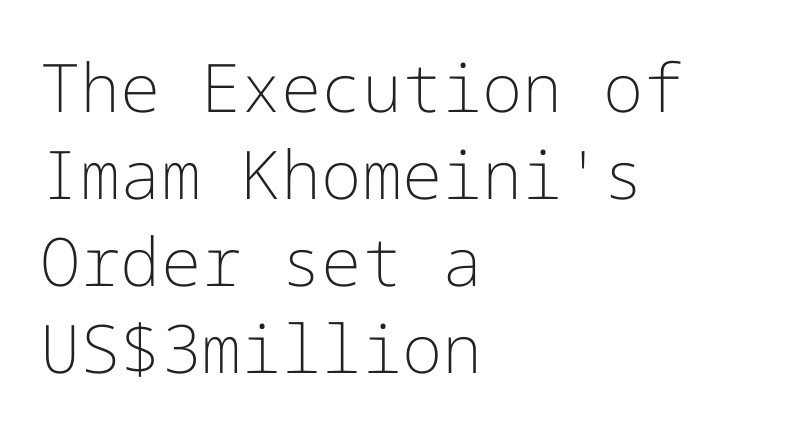
Q: Is the text bold? A: No.
Q: Is the text italic (slanted)? A: No, it is upright.
Q: Is the typeface a serif or a sans-serif typeface? A: Sans-serif.
Q: Is the text underlined? A: No.
Q: How is the paragraph aligned? A: Left-aligned.
Q: Is the spacing between letters normal or unusually wide? A: Normal.
Q: Is the spacing between lines tight, normal or loose? A: Normal.
Q: Width (condensed, normal, or wide)? A: Normal.
Q: Stroke contrast? A: Low.
Q: x-height? A: Medium.
